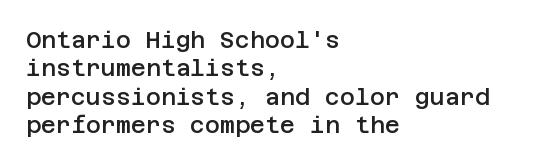
The image shows 23 px text type, upright; set left-aligned, line spacing 1.23x, normal letter spacing, not underlined.
